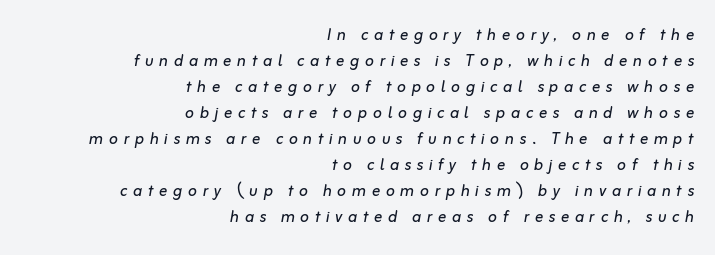
Q: Is the text bold? A: No.
Q: Is the text italic (slanted)? A: Yes, it leans right by about 10 degrees.
Q: Is the text underlined? A: No.
Q: How is the paragraph aligned? A: Right-aligned.
Q: Is the spacing between letters normal or unusually wide? A: Unusually wide.
